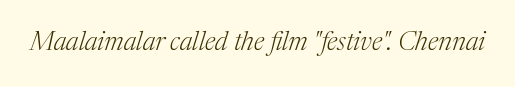
This rendering features lettering with no underline. In terms of letterspacing, this is plain default setting. It's the slanting kind of type. The strokes are not fattened; the text isn't bold.
